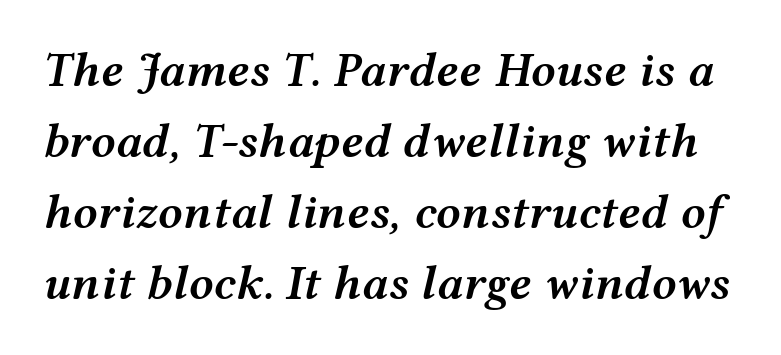
Q: Is the text bold? A: Semi-bold.
Q: Is the text italic (slanted)? A: Yes, it leans right by about 12 degrees.
Q: Is the text underlined? A: No.
Q: Is the spacing between letters normal or unusually wide? A: Normal.
Q: Is the spacing between lines tight, normal or loose? A: Normal.
Q: Width (condensed, normal, or wide)? A: Wide.
Q: Stroke contrast? A: Medium.
Q: x-height? A: Medium.
Q: Monospaced? A: No.
